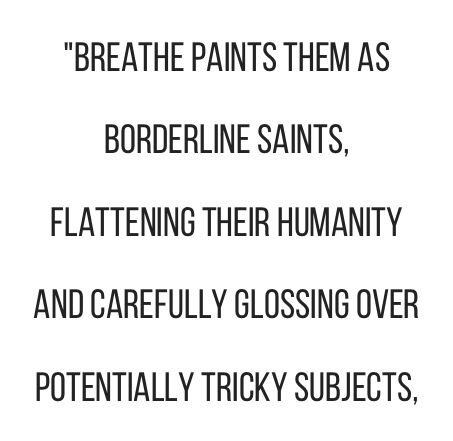
The space directly below the letters is spotless. The face used here is rendered with its standard letterfit. Heft: none added — not bold. Does the type have serifs? No, each stem ends abruptly. Which margin do the lines hug? Neither — every line sits in the middle. Successive baselines arrive slowly, with a big drop between each.
